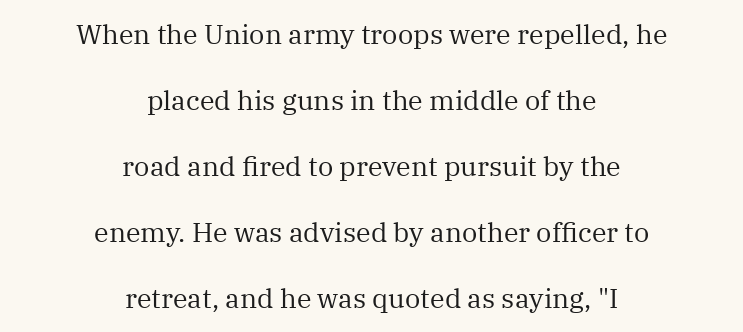
{"italic": "no", "bold": "no", "underline": "no", "align": "center", "line_spacing": "loose", "line_spacing_ratio": 2.44, "letter_spacing": "normal", "letter_spacing_em": 0.0, "glyph_px": 27}
